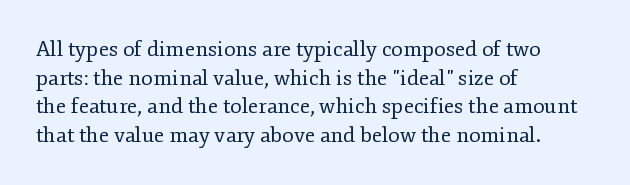
Line beginnings align vertically; line endings do not. Whoever set this chose a conventional vertical rhythm. Stroke mass is kept to a normal reading level or below. Nobody touched the tracking dial on this one.
